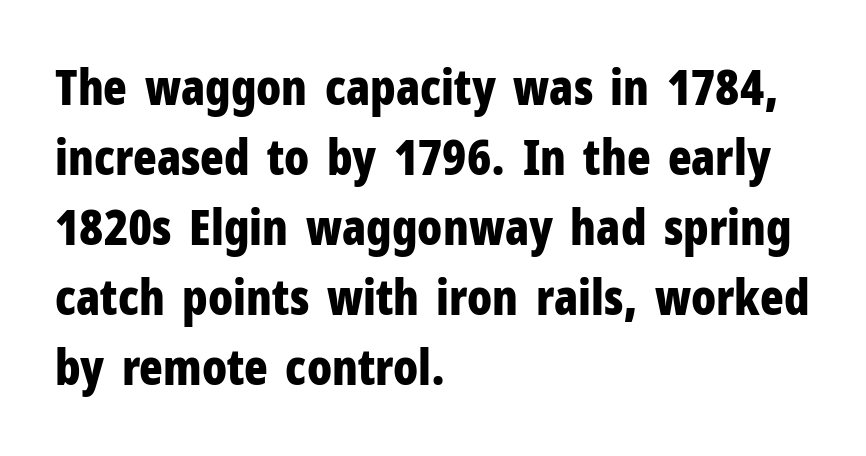
The font's upright variant was chosen for this text. Does the weight exceed regular? Yes, all the way to bold. Honestly, the letter spacing is just normal — you wouldn't notice it. The face used here is a sans, in the tradition of grotesques and geometrics.
